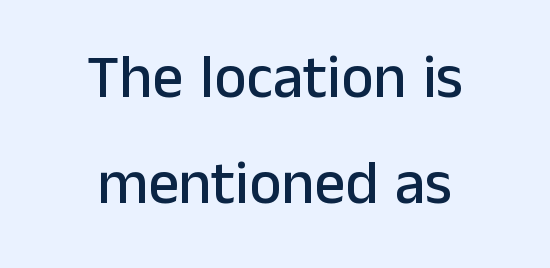
The image shows 61 px sans-serif type, upright; set centered, line spacing 1.74x, normal letter spacing, not underlined; low stroke contrast and a medium x-height.
